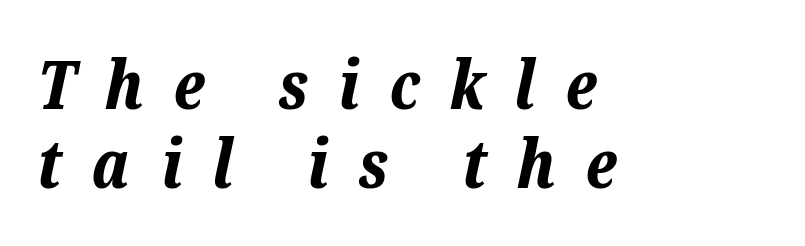
Q: Is the text bold? A: Yes.
Q: Is the text italic (slanted)? A: Yes, it leans right by about 12 degrees.
Q: Is the text underlined? A: No.
Q: How is the paragraph aligned? A: Left-aligned.
Q: Is the spacing between letters normal or unusually wide? A: Unusually wide.
Q: Width (condensed, normal, or wide)? A: Normal.
Q: Stroke contrast? A: Low.
Q: x-height? A: Medium.
Q: Monospaced? A: No.
